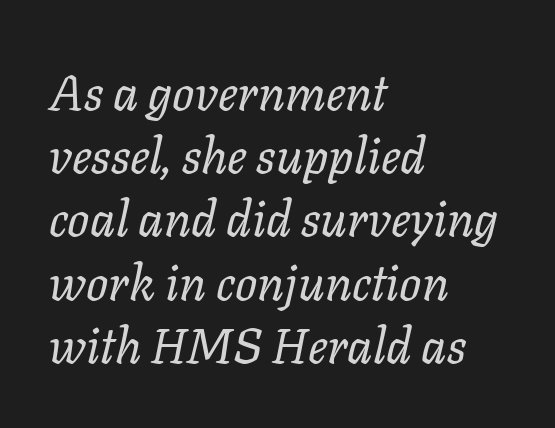
Is the type slanted? Yes — the strokes lean at a clear angle. The typesetter chose a ragged-right arrangement here. Caption: face not bold, strokes unweighted. No word sits above an underline. This sample uses plain, unmodified letter spacing. Honestly, the row spacing looks completely unremarkable.
